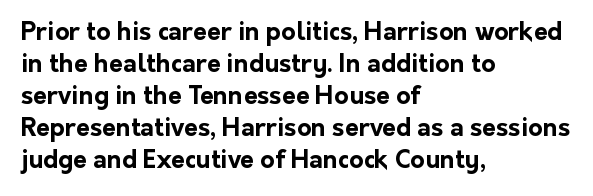
{"italic": "no", "bold": "yes", "underline": "no", "align": "left", "line_spacing": "normal", "line_spacing_ratio": 1.28, "letter_spacing": "normal", "letter_spacing_em": 0.0, "glyph_px": 25}
